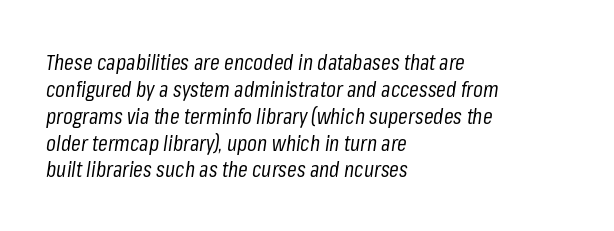
Stroke thickness stays within the range of a standard reading face or lighter. Is the block centered? No — it sits flush against the left margin. Descenders are the only things crossing below the line. Between one letter and the next there's only the usual sliver of space.
